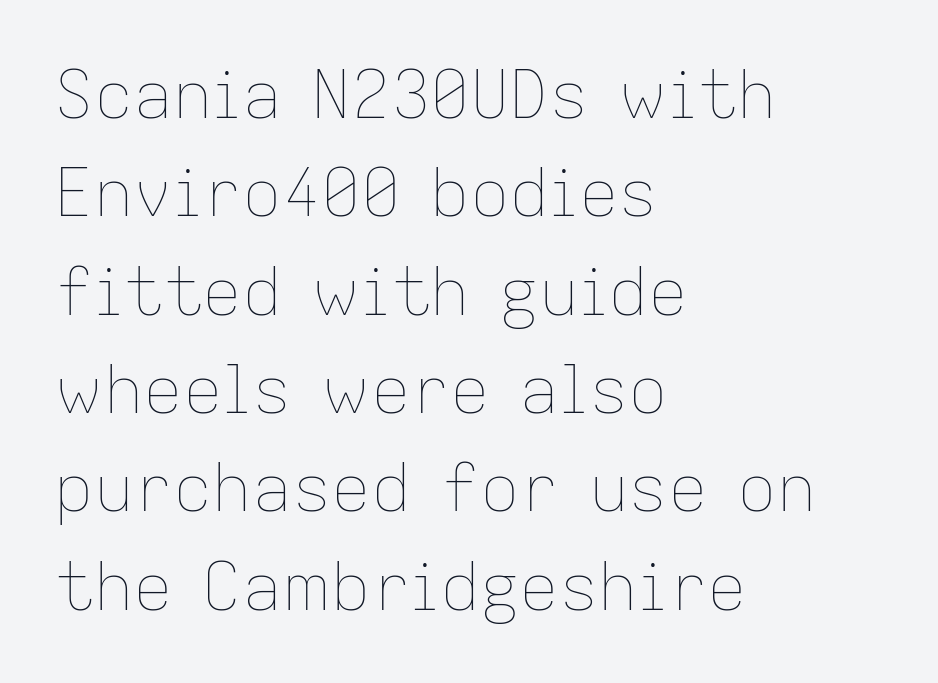
The image shows 66 px thin type, upright; set left-aligned, normal line spacing (1.49x), normal letter spacing, not underlined; low stroke contrast and a medium x-height.
